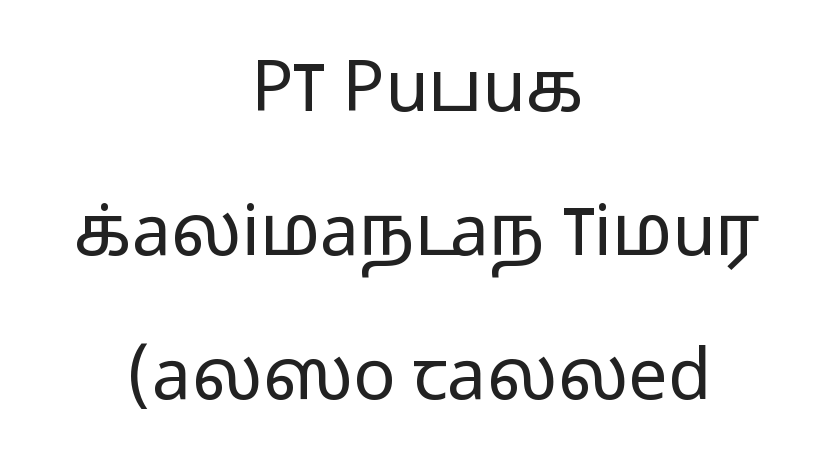
A bare baseline throughout the passage. The tracking reads as untouched default to a designer's eye. The lines are quadded center. Serifs: no, the terminals of the letterforms are clean. Do the characters align in a grid? No, the font is proportional. Summary of vertical rhythm: relaxed, with wide interline spacing.
